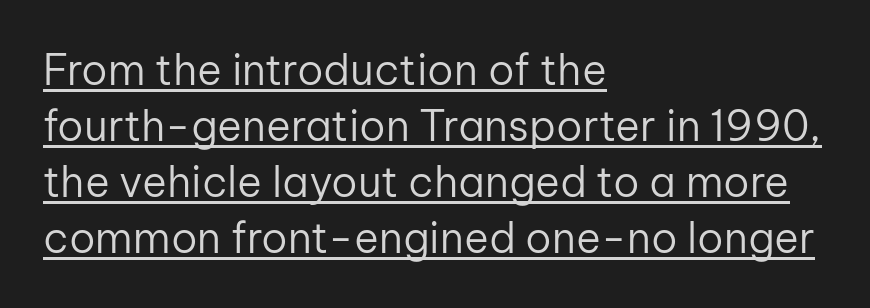
The image shows 42 px regular-weight sans-serif type, upright; set left-aligned, normal line spacing (1.33x), normal letter spacing, underlined; low stroke contrast and a medium x-height.
